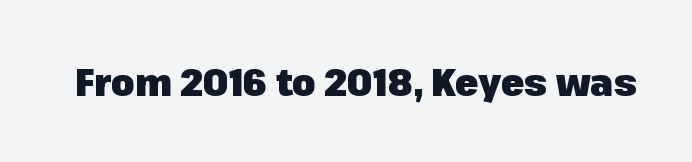
{"serif": "no", "italic": "no", "bold": "yes", "weight": "heavy", "width": "normal", "stroke_contrast": "low", "x_height": "medium", "monospaced": "no", "underline": "no", "letter_spacing": "normal", "letter_spacing_em": 0.0, "glyph_px": 38}
